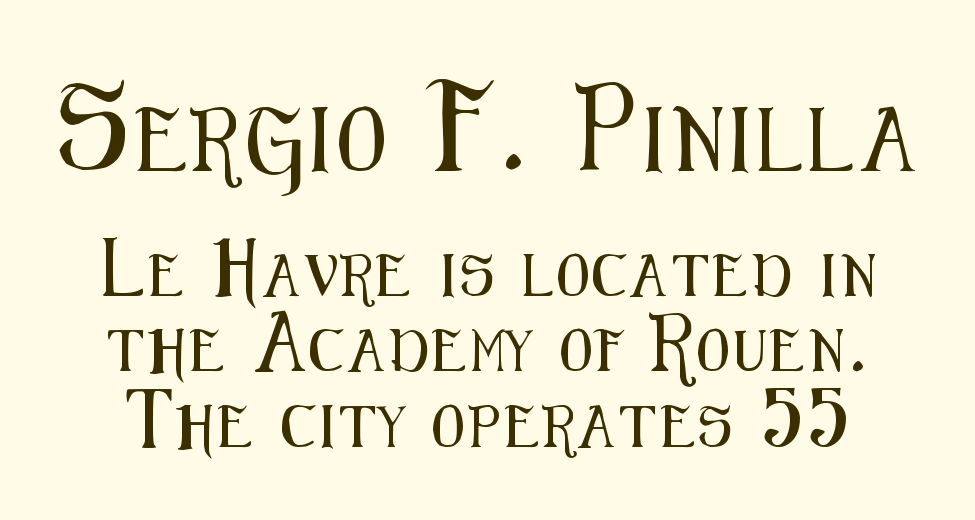
Q: Is the text italic (slanted)? A: No, it is upright.
Q: Is the text underlined? A: No.
Q: Which block of text is set in a larger size, the first (top) or the second (bottom)? A: The first (top) one.
Q: Width (condensed, normal, or wide)? A: Condensed.
Q: Stroke contrast? A: Medium.
Q: x-height? A: Medium.
Q: Monospaced? A: No.
